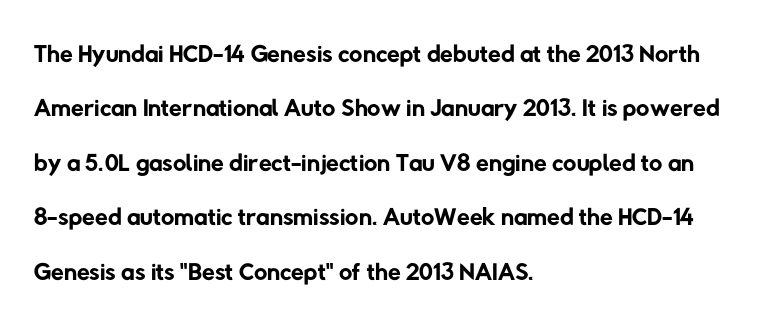
Standard letterfit; no display-style spreading of the glyphs. Spacing verdict: proportional, widths tailored to each character. A student would call this left alignment; a typographer would say flush left, rag right. The rendering uses a moderate line-height, typical for paragraphs.
